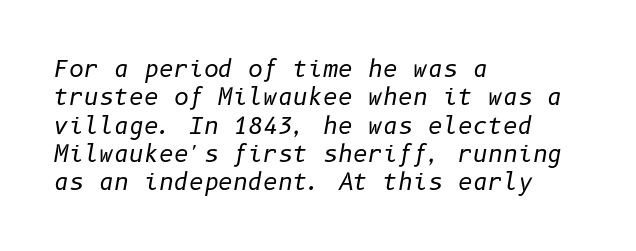
The area under the type is left untouched. Italic: yes, the glyphs are oblique. Bold? No — there's no thickening of the strokes. Horizontally, the lines are justified to the leading edge only. What stands out about the letter spacing? Nothing — it is the standard amount.
